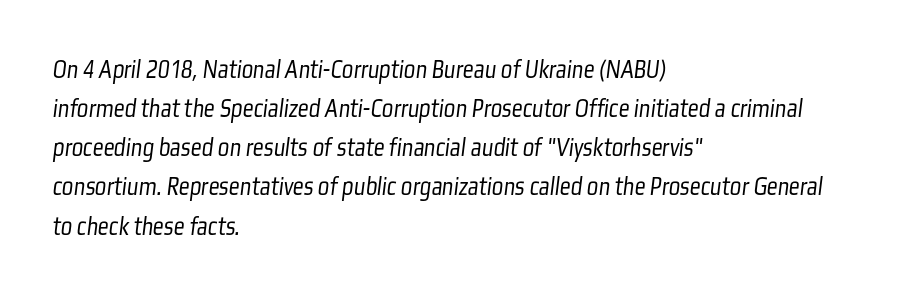
The rows are spaced the way most documents space them. Compared with typical body copy, the letter spacing here is the same. Heaviness? Minimal to ordinary, like unemphasized prose. The strip under each line holds only bare page.
